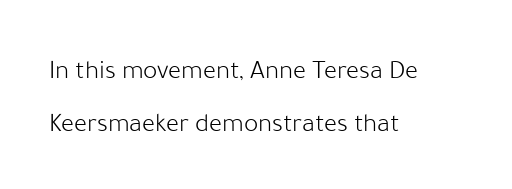
The image shows 27 px text type, upright; set left-aligned, loose line spacing (1.96x), normal letter spacing, not underlined.
